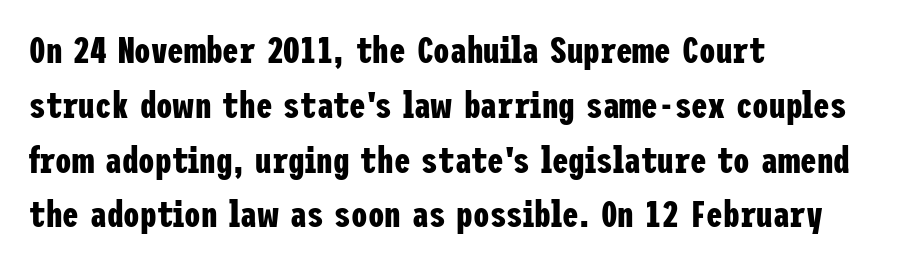
The image shows 37 px bold, condensed sans-serif type, upright; set left-aligned, normal line spacing (1.48x), normal letter spacing, not underlined; low stroke contrast and a medium x-height.
